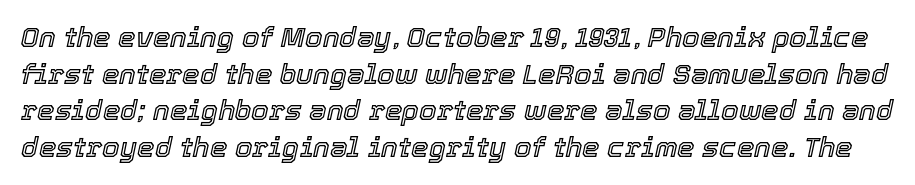
{"italic": "yes", "lean": "right", "slant_degrees": 12, "width": "normal", "x_height": "medium", "monospaced": "no", "underline": "no", "line_spacing": "normal", "line_spacing_ratio": 1.31, "letter_spacing": "normal", "letter_spacing_em": 0.0, "glyph_px": 28}
